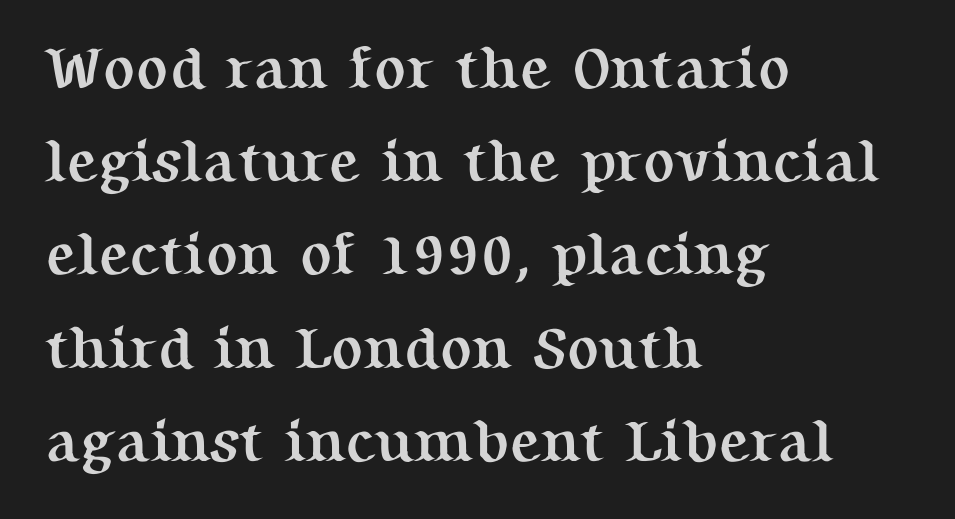
{"serif": "yes", "italic": "no", "bold": "yes", "weight": "semibold", "width": "normal", "stroke_contrast": "medium", "x_height": "medium", "monospaced": "no", "underline": "no", "align": "left", "line_spacing": "normal", "line_spacing_ratio": 1.58, "letter_spacing": "normal", "letter_spacing_em": 0.0, "glyph_px": 59}
